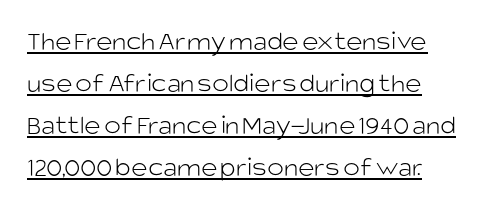
Q: Is the text bold? A: No.
Q: Is the text italic (slanted)? A: No, it is upright.
Q: Is the typeface a serif or a sans-serif typeface? A: Sans-serif.
Q: Is the text underlined? A: Yes.
Q: How is the paragraph aligned? A: Left-aligned.
Q: Is the spacing between letters normal or unusually wide? A: Normal.
Q: Is the spacing between lines tight, normal or loose? A: Normal.
Q: Width (condensed, normal, or wide)? A: Normal.
Q: Stroke contrast? A: Low.
Q: x-height? A: Large.
Q: Monospaced? A: No.
